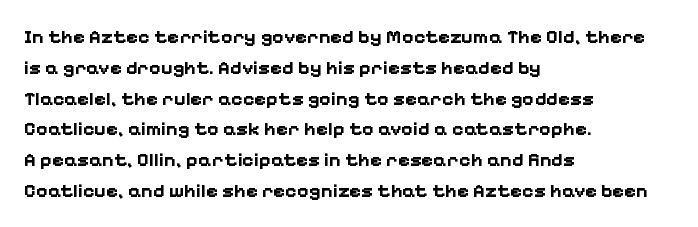
{"italic": "no", "bold": "yes", "underline": "no", "align": "left", "line_spacing": "normal", "line_spacing_ratio": 1.54, "letter_spacing": "normal", "letter_spacing_em": 0.0, "glyph_px": 20}
